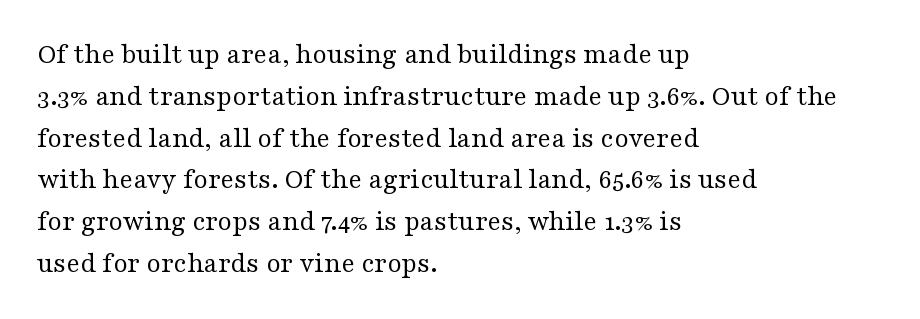
The passage shown has conventional tracking throughout. Weight: in the light-to-regular range. Summary of vertical rhythm: regular, with standard interline spacing. The typeface chosen for these lines features serifs.
